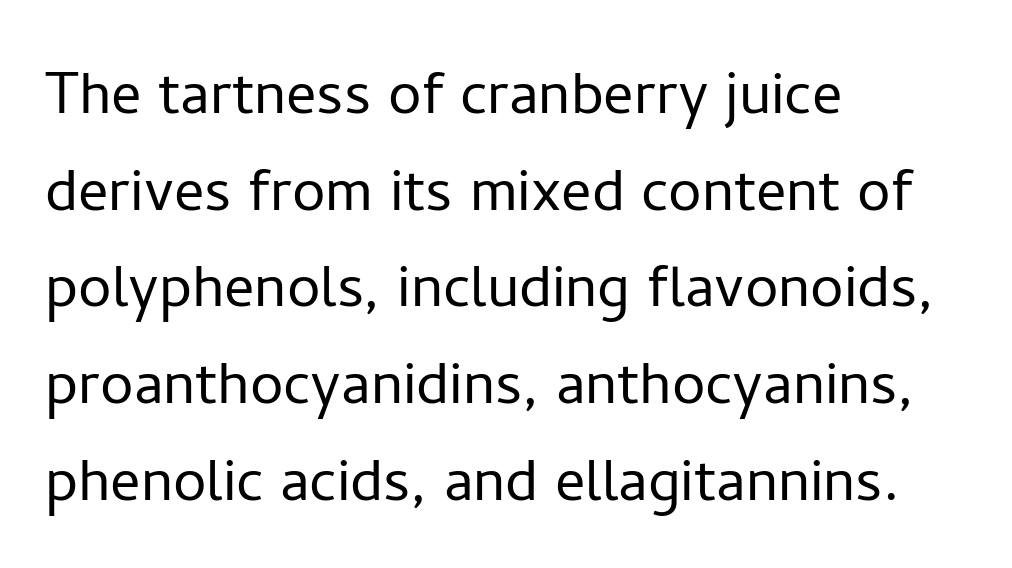
Vertical stems look standard width or narrower in stroke. A student would call this left alignment; a typographer would say flush left, rag right. In terms of leading, this rendering sits right in the middle. Any mark beneath the type? The region is blank. Letterform terminals end flat and unadorned throughout the passage. The face used here is proportionally spaced, like ordinary book or web type.
